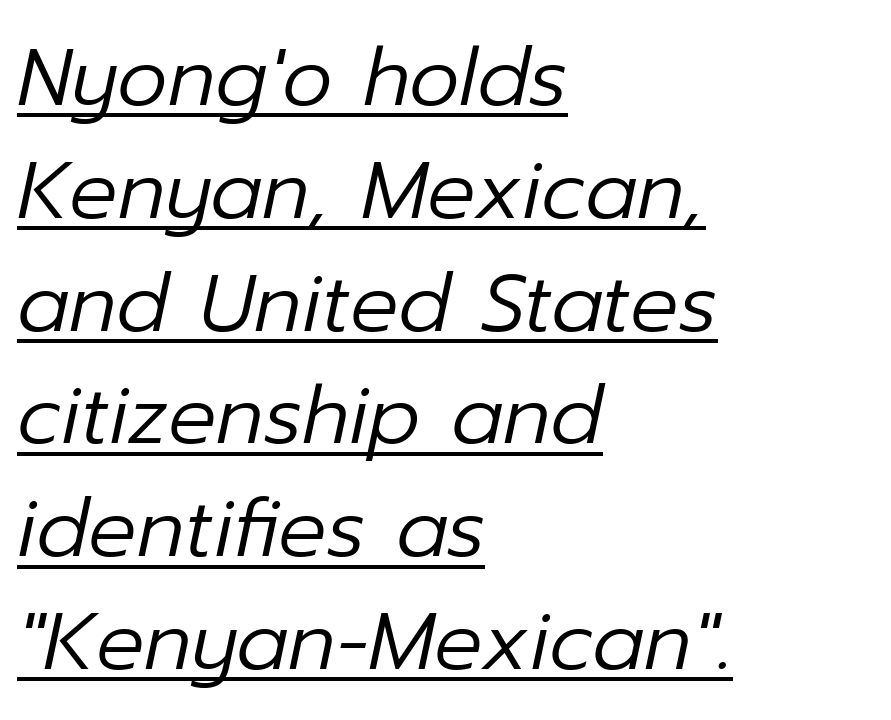
The image shows 80 px regular-weight type, italic (leaning right); set left-aligned, normal line spacing (1.41x), normal letter spacing, underlined; low stroke contrast and a medium x-height.
